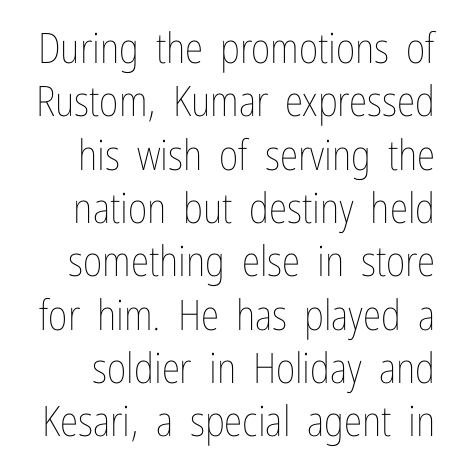
Q: Is the text bold? A: No.
Q: Is the text italic (slanted)? A: No, it is upright.
Q: Is the text underlined? A: No.
Q: Is the spacing between letters normal or unusually wide? A: Normal.
Q: Is the spacing between lines tight, normal or loose? A: Normal.
Q: Width (condensed, normal, or wide)? A: Condensed.
Q: Stroke contrast? A: Low.
Q: x-height? A: Medium.
Q: Monospaced? A: No.
